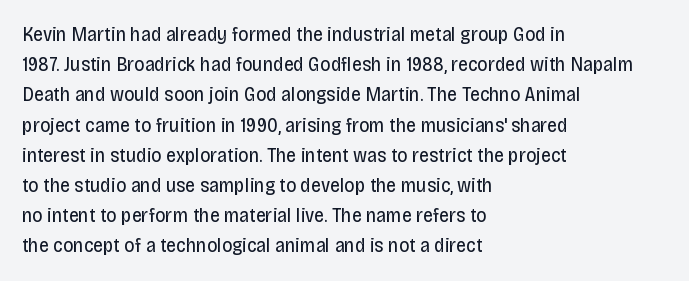
What stands out about the letter spacing? Nothing — it is the standard amount. The axis of the letterforms is exactly vertical. Check the space under the baseline: it is left empty. Evenly set lines give the paragraph a standard silhouette.
